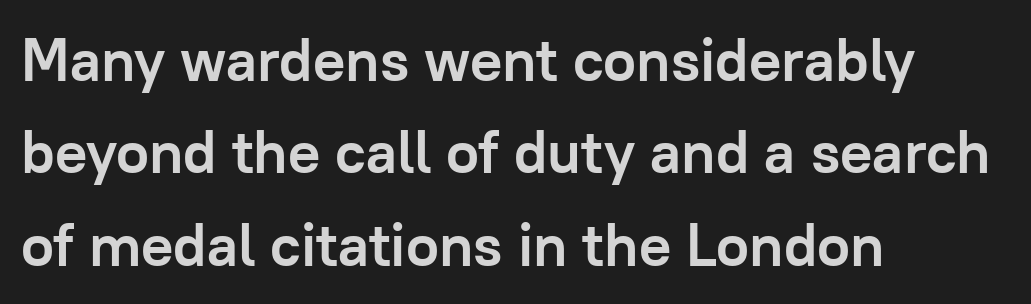
{"serif": "no", "italic": "no", "bold": "yes", "weight": "semibold", "width": "normal", "stroke_contrast": "low", "x_height": "medium", "monospaced": "no", "underline": "no", "align": "left", "line_spacing": "normal", "line_spacing_ratio": 1.54, "letter_spacing": "normal", "letter_spacing_em": 0.0, "glyph_px": 60}
